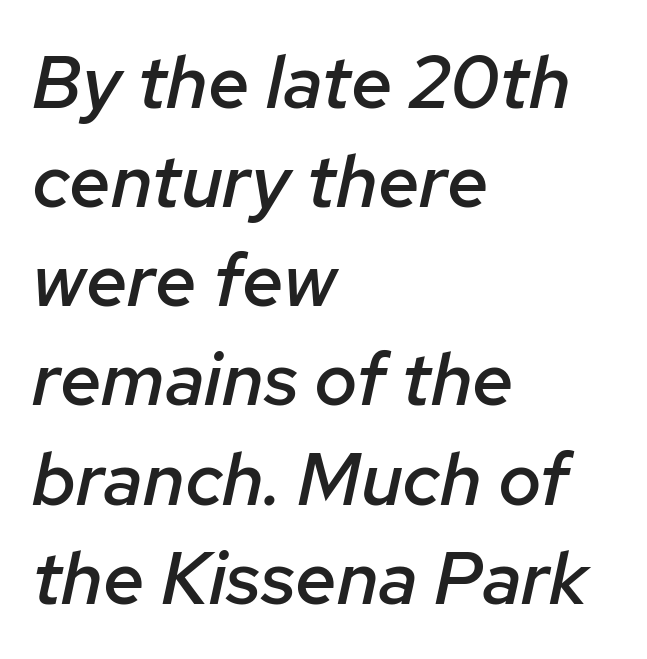
Q: Is the text bold? A: Semi-bold.
Q: Is the text italic (slanted)? A: Yes, it leans right by about 12 degrees.
Q: Is the text underlined? A: No.
Q: How is the paragraph aligned? A: Left-aligned.
Q: Is the spacing between letters normal or unusually wide? A: Normal.
Q: Is the spacing between lines tight, normal or loose? A: Normal.
Q: Width (condensed, normal, or wide)? A: Normal.
Q: Stroke contrast? A: Low.
Q: x-height? A: Medium.
Q: Monospaced? A: No.
